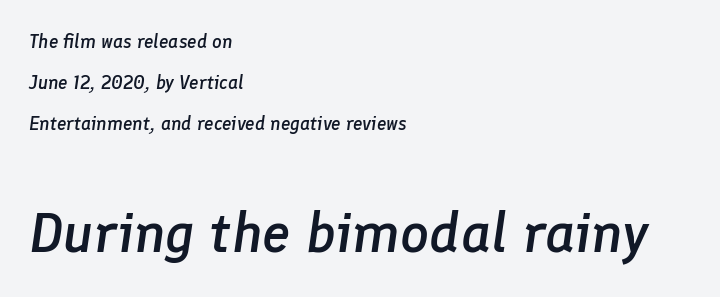
The image shows 57 px semibold type, italic (leaning right); set left-aligned, loose line spacing (2.15x), normal letter spacing, not underlined; the second (bottom) block is 3.0x larger; low stroke contrast and a medium x-height.
